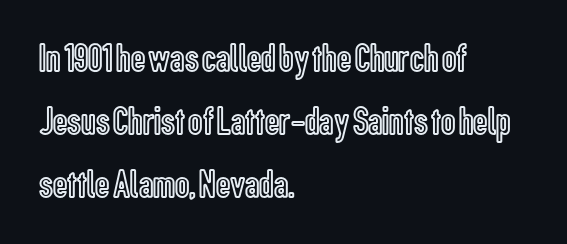
{"italic": "no", "width": "condensed", "x_height": "medium", "monospaced": "no", "underline": "no", "align": "left", "line_spacing": "normal", "line_spacing_ratio": 1.57, "letter_spacing": "normal", "letter_spacing_em": 0.0, "glyph_px": 40}
